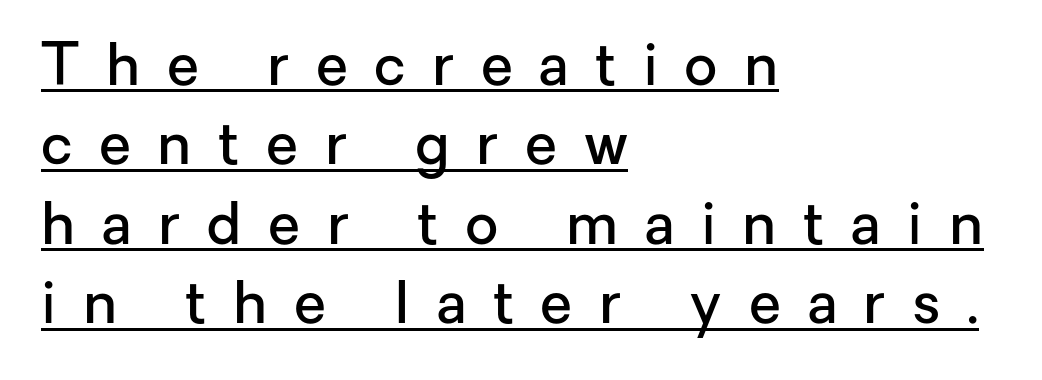
The setting favours the left margin, as ordinary paragraphs usually do. Every word sits above its own underline. Loose tracking; the words dissolve into strings of separated letters. Posture: straight, roman, zero tilt. In terms of letterform style, serifs are entirely absent. Do the characters align in a grid? No, the font is proportional.
